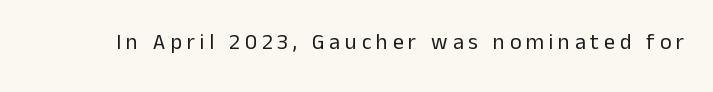
The image shows 22 px text type, upright; set unusually wide letter spacing (+0.22 em), not underlined.
